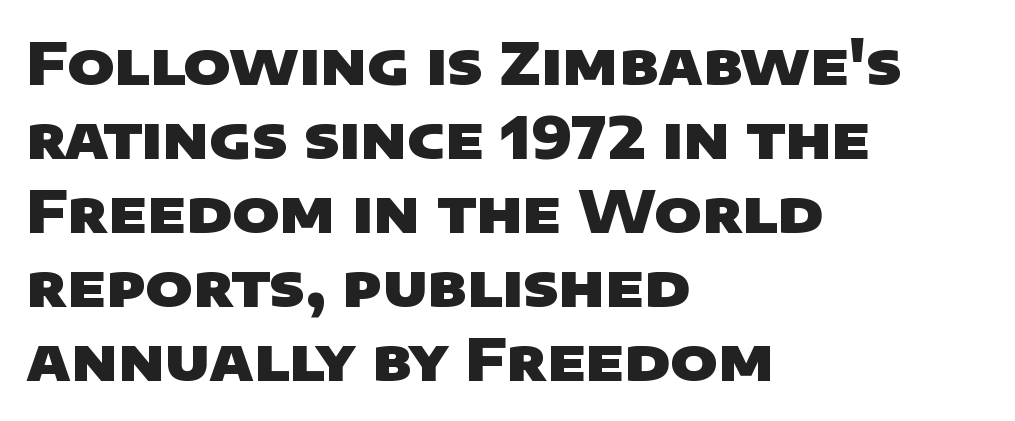
{"serif": "no", "bold": "yes", "weight": "heavy", "width": "wide", "stroke_contrast": "low", "x_height": "large", "monospaced": "no", "underline": "no", "align": "left", "line_spacing": "normal", "line_spacing_ratio": 1.3, "letter_spacing": "normal", "letter_spacing_em": 0.0, "glyph_px": 57}
